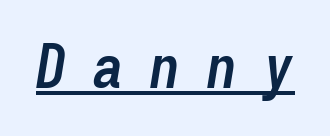
Q: Is the text bold? A: Yes.
Q: Is the text italic (slanted)? A: Yes, it leans right by about 9 degrees.
Q: Is the text underlined? A: Yes.
Q: Is the spacing between letters normal or unusually wide? A: Unusually wide.
Q: Width (condensed, normal, or wide)? A: Condensed.
Q: Stroke contrast? A: Low.
Q: x-height? A: Medium.
Q: Monospaced? A: Yes.
